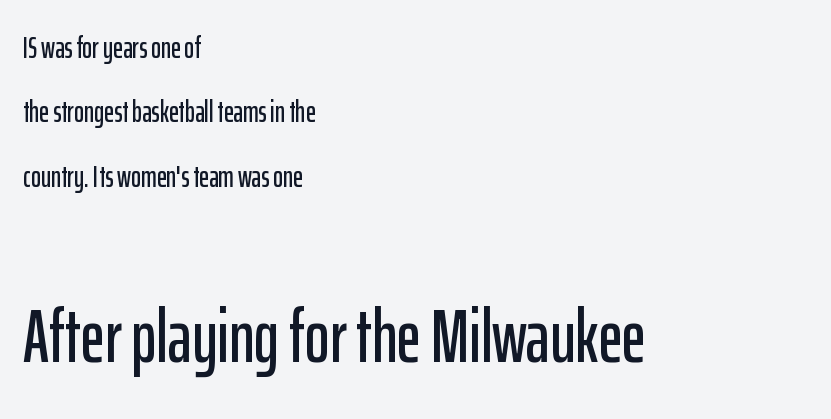
The image shows 75 px condensed sans-serif type, upright; set left-aligned, loose line spacing (2.15x), normal letter spacing, not underlined; the second (bottom) block is 2.5x larger; low stroke contrast and a medium x-height.
